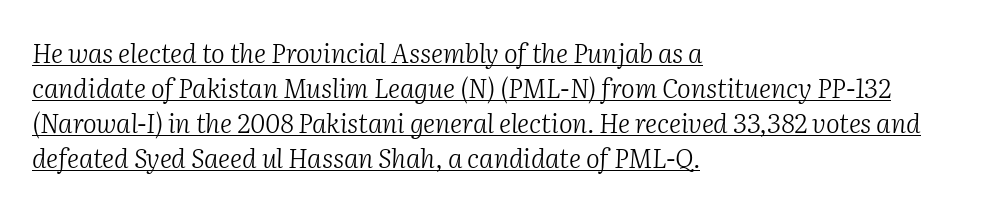
Does extra space separate the letters? No, they use regular spacing. Summary of weight: not heavy and not bold. Is the block centered? No — it sits flush against the left margin. Beneath each row of characters lies a ruled line.
